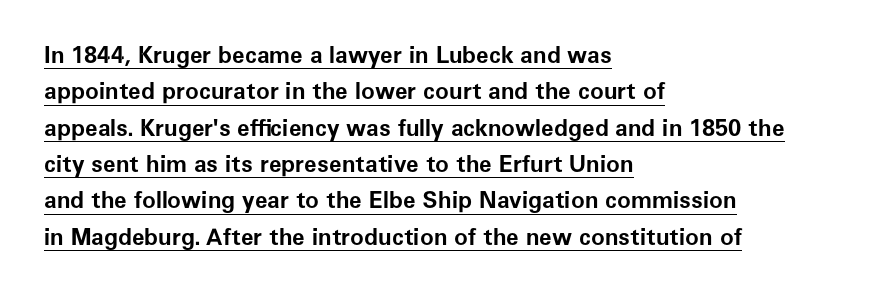
The image shows 23 px bold type, upright; set left-aligned, normal line spacing (1.58x), normal letter spacing, underlined.
